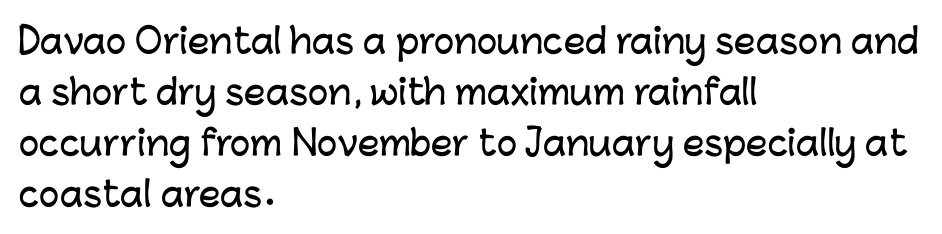
{"serif": "no", "italic": "no", "width": "normal", "stroke_contrast": "low", "x_height": "medium", "monospaced": "no", "underline": "no", "align": "left", "line_spacing": "normal", "line_spacing_ratio": 1.5, "letter_spacing": "normal", "letter_spacing_em": 0.0, "glyph_px": 34}
